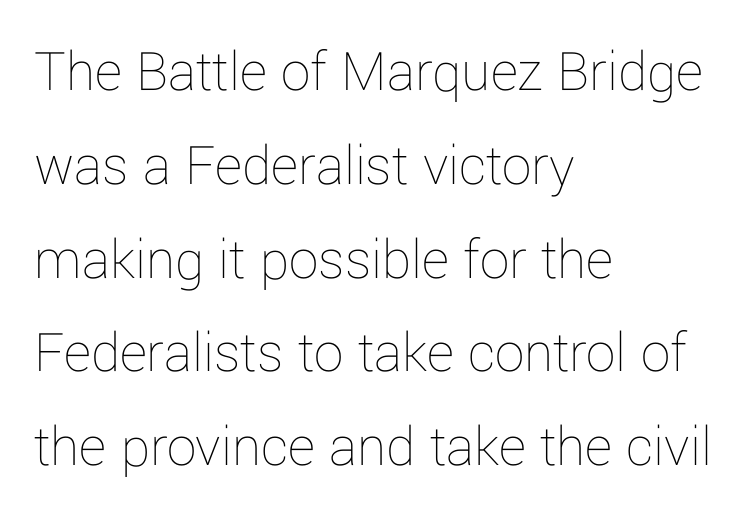
The image shows 59 px thin type, upright; set left-aligned, normal line spacing (1.59x), normal letter spacing, not underlined; low stroke contrast and a medium x-height.
